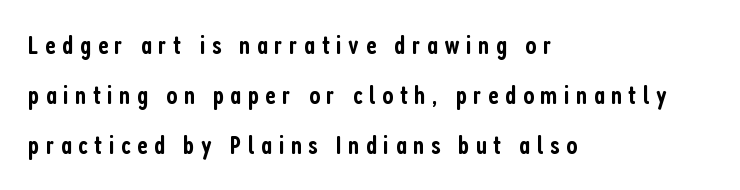
If you measured baseline to baseline, you'd find a long distance. The foot of each line stays bare and open. Is there any slant? The stems are plumb. The rendering anchors every line to the left-hand side. Between one letter and the next there's a generous, obvious gap.
